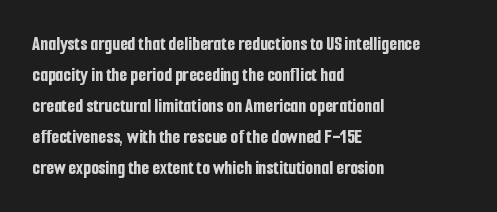
Q: Is the text bold? A: Yes.
Q: Is the text italic (slanted)? A: No, it is upright.
Q: Is the text underlined? A: No.
Q: How is the paragraph aligned? A: Left-aligned.
Q: Is the spacing between letters normal or unusually wide? A: Normal.
Q: Is the spacing between lines tight, normal or loose? A: Normal.
